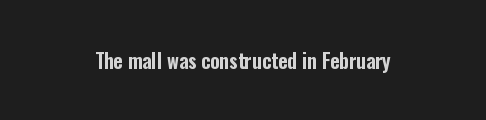
Type without underlining. Observe the ordinary spacing: letters are neighbours, not strangers. This sample uses an upright cut, with every glyph sitting square on the baseline. The rendering positions every line midway between the sides.
